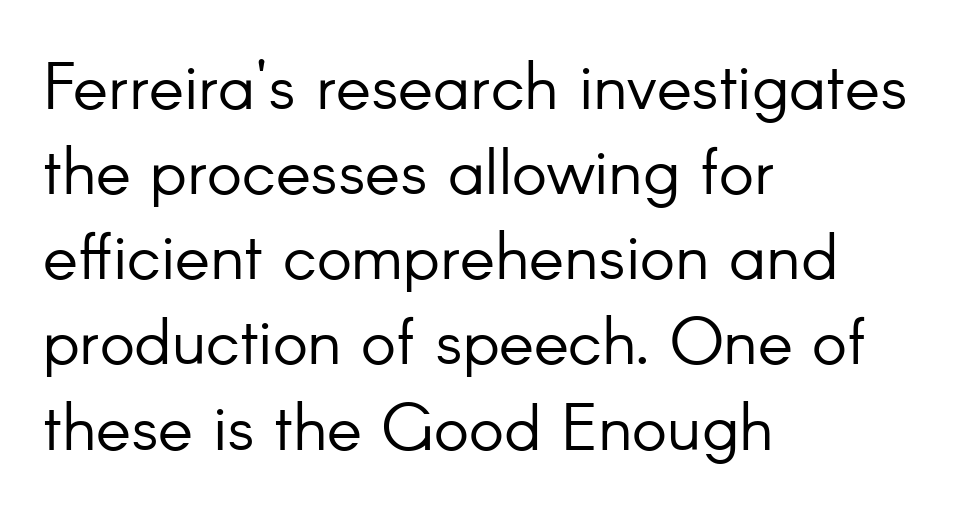
Q: Is the text bold? A: No.
Q: Is the text italic (slanted)? A: No, it is upright.
Q: Is the typeface a serif or a sans-serif typeface? A: Sans-serif.
Q: Is the text underlined? A: No.
Q: How is the paragraph aligned? A: Left-aligned.
Q: Is the spacing between letters normal or unusually wide? A: Normal.
Q: Is the spacing between lines tight, normal or loose? A: Normal.
Q: Width (condensed, normal, or wide)? A: Normal.
Q: Stroke contrast? A: Low.
Q: x-height? A: Small.
Q: Monospaced? A: No.
